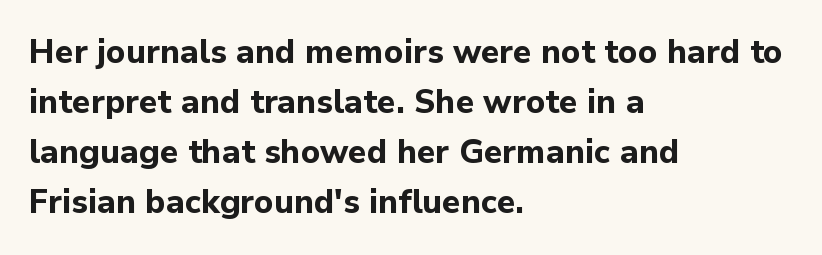
Any mark beneath the type? The region is blank. Posture: upright roman. Caption: standard tracking, unaltered. A typesetter would label this face a sans. Regular leading.
